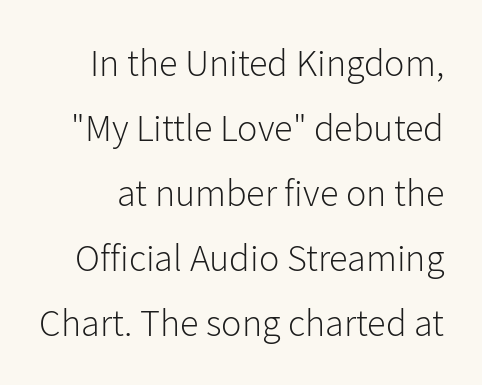
{"serif": "no", "italic": "no", "bold": "no", "weight": "light", "width": "normal", "stroke_contrast": "low", "x_height": "medium", "monospaced": "no", "underline": "no", "line_spacing_ratio": 1.71, "letter_spacing": "normal", "letter_spacing_em": 0.0, "glyph_px": 38}
